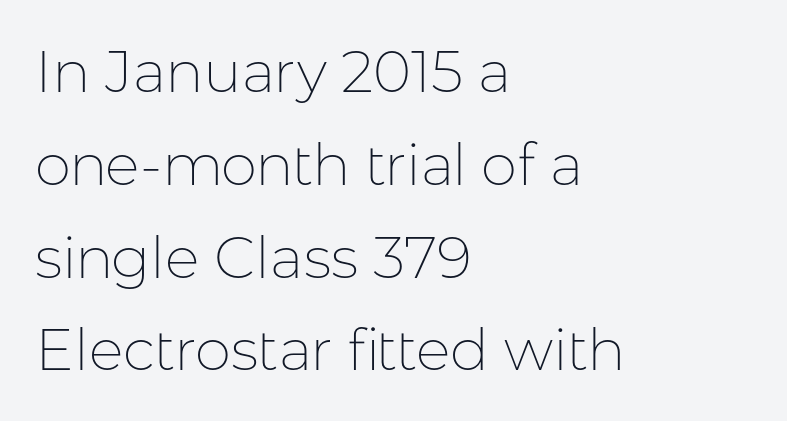
Q: Is the text bold? A: No.
Q: Is the text italic (slanted)? A: No, it is upright.
Q: Is the typeface a serif or a sans-serif typeface? A: Sans-serif.
Q: Is the text underlined? A: No.
Q: How is the paragraph aligned? A: Left-aligned.
Q: Is the spacing between letters normal or unusually wide? A: Normal.
Q: Is the spacing between lines tight, normal or loose? A: Normal.
Q: Width (condensed, normal, or wide)? A: Normal.
Q: Stroke contrast? A: Low.
Q: x-height? A: Medium.
Q: Monospaced? A: No.
